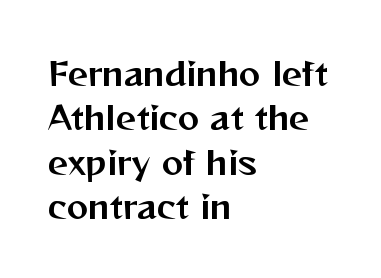
Does the copy run flush right? No — it runs flush left. The rendering uses natural spacing where letterforms have individual widths. The specimen omits any rule beneath the text block's lines. You can tell it's not italic because the verticals are truly vertical. A typesetter would label this face a sans. A typesetter would call this leading conventional body-copy spacing.
